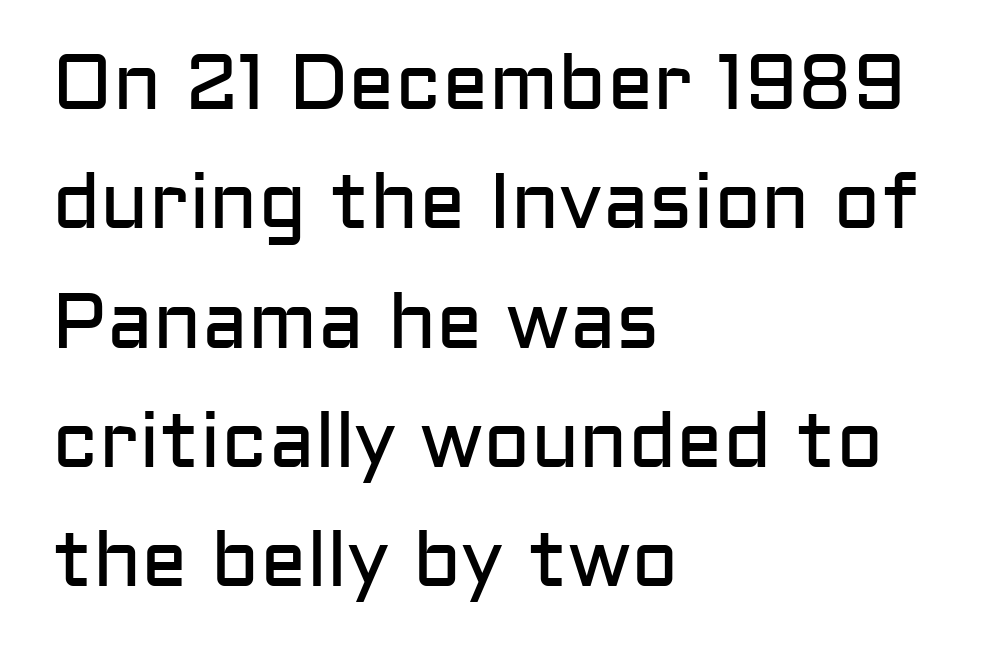
{"serif": "no", "italic": "no", "bold": "no", "weight": "regular", "width": "normal", "stroke_contrast": "low", "x_height": "medium", "monospaced": "no", "underline": "no", "align": "left", "line_spacing": "normal", "line_spacing_ratio": 1.53, "letter_spacing": "normal", "letter_spacing_em": 0.0, "glyph_px": 78}
